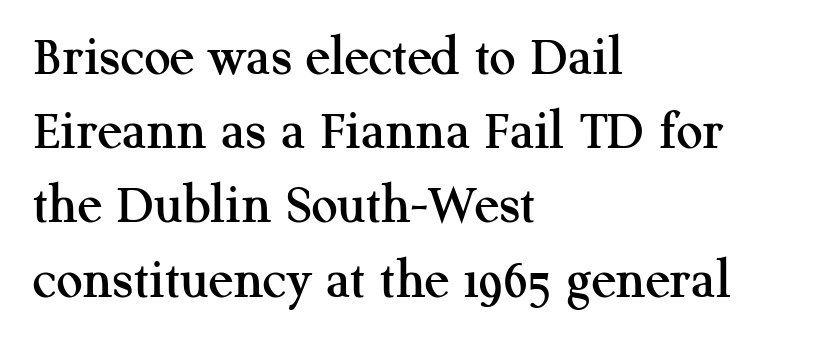
Q: Is the text italic (slanted)? A: No, it is upright.
Q: Is the typeface a serif or a sans-serif typeface? A: Serif.
Q: Is the text underlined? A: No.
Q: How is the paragraph aligned? A: Left-aligned.
Q: Is the spacing between letters normal or unusually wide? A: Normal.
Q: Is the spacing between lines tight, normal or loose? A: Normal.
Q: Width (condensed, normal, or wide)? A: Normal.
Q: Stroke contrast? A: Medium.
Q: x-height? A: Medium.
Q: Monospaced? A: No.
